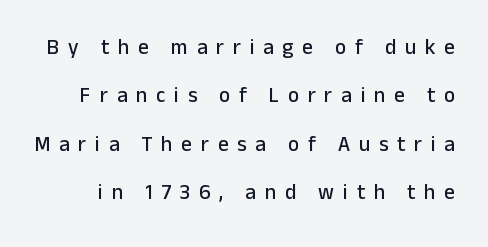
{"italic": "no", "underline": "no", "line_spacing": "loose", "line_spacing_ratio": 2.3, "letter_spacing": "wide", "letter_spacing_em": 0.42, "glyph_px": 21}
